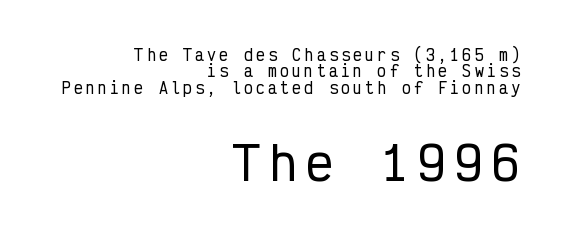
The image shows 46 px condensed sans-serif type, upright, monospaced; set right-aligned, tight line spacing (1.09x), unusually wide letter spacing (+0.21 em), not underlined; the second (bottom) block is 3.07x larger; low stroke contrast and a medium x-height.
